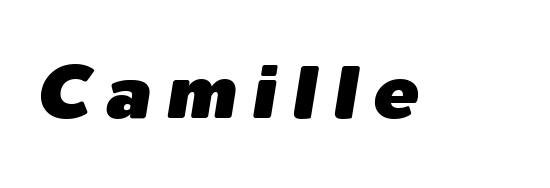
The typography opts for an oblique posture over an upright one. Letter spacing: wide. Varying glyph widths throughout — classic text-font behaviour. Honestly, there is no underline to notice here at all.
